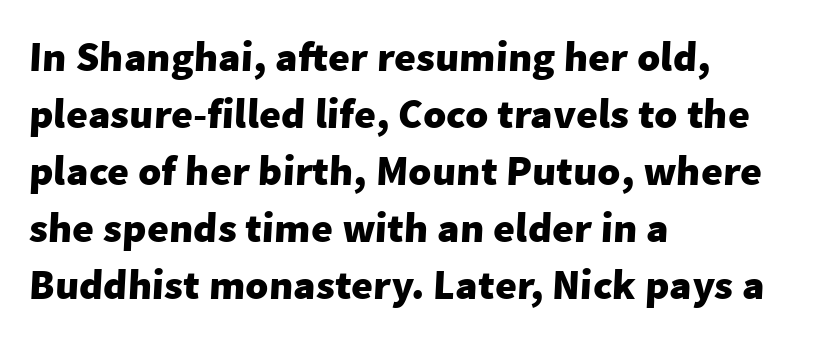
Beneath every word, the page is bare. Summary of weight: heavy, a full bold. This rendering leaves character spacing at its baseline value. Think of a printed novel: that variable character pitch is what you see here. Quick note: interline space is typical.
